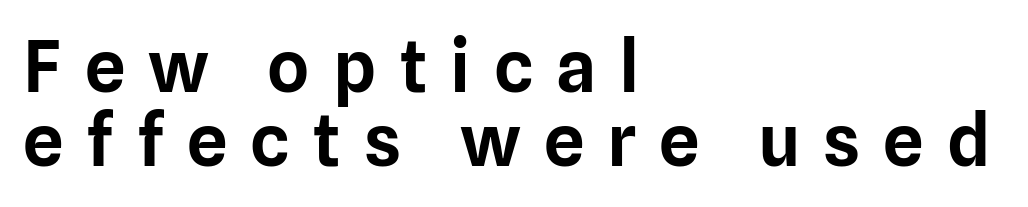
The image shows 72 px sans-serif type, upright; set left-aligned, tight line spacing (1.03x), unusually wide letter spacing (+0.32 em), not underlined; low stroke contrast and a medium x-height.
